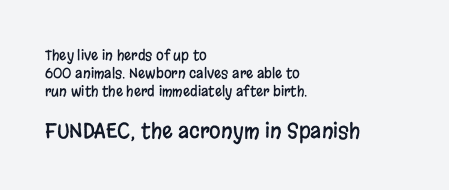
Q: Is the text italic (slanted)? A: No, it is upright.
Q: Is the text underlined? A: No.
Q: How is the paragraph aligned? A: Left-aligned.
Q: Is the spacing between letters normal or unusually wide? A: Normal.
Q: Is the spacing between lines tight, normal or loose? A: Normal.
Q: Which block of text is set in a larger size, the first (top) or the second (bottom)? A: The second (bottom) one.
